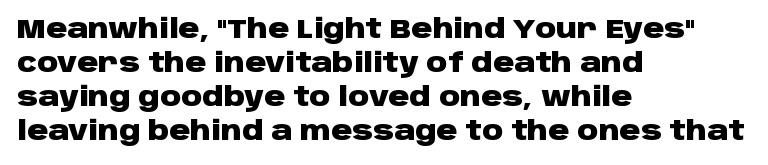
Typeset ragged right — the left edge is the straight one. Words float on clear page, feet unadorned. Vertically, the passage feels balanced, rows spaced as you'd expect. This sample uses plain, unmodified letter spacing. Summary of weight: heavy, a full bold. Characters remain perfectly vertical along every line.
